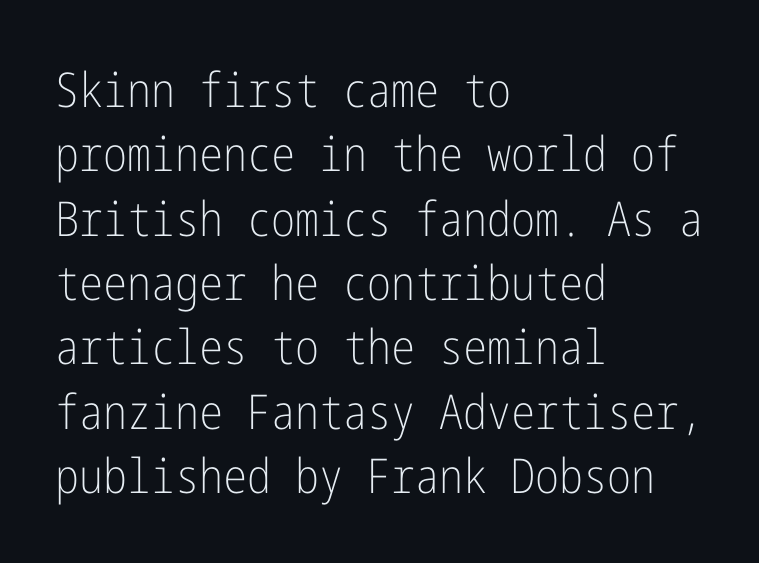
The image shows 48 px light, condensed sans-serif type, upright; set left-aligned, normal line spacing (1.34x), normal letter spacing, not underlined; low stroke contrast and a medium x-height.
